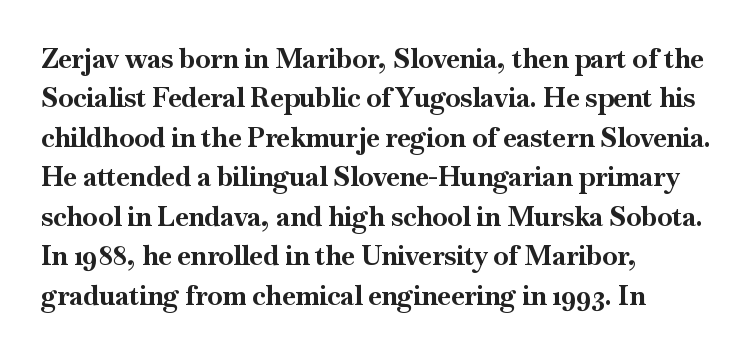
The image shows 27 px bold type, upright; set left-aligned, normal line spacing (1.46x), normal letter spacing, not underlined.
